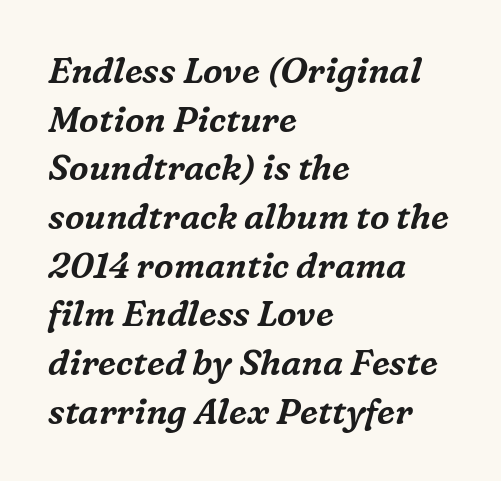
The letters are slanted; this is an italic face. Typographically, this falls in the serif category. Rule under the text: the space is simply empty. Regular leading.
